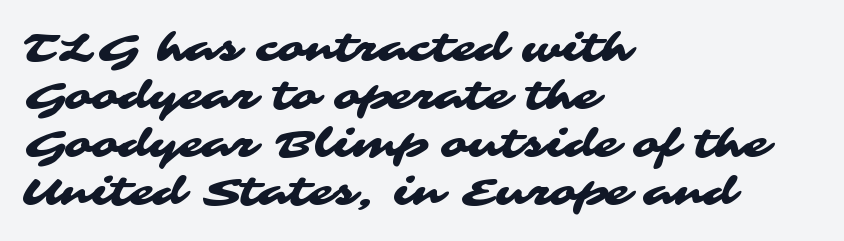
Q: Is the typeface a serif or a sans-serif typeface? A: Sans-serif.
Q: Is the text underlined? A: No.
Q: How is the paragraph aligned? A: Left-aligned.
Q: Is the spacing between letters normal or unusually wide? A: Normal.
Q: Width (condensed, normal, or wide)? A: Wide.
Q: Stroke contrast? A: Medium.
Q: x-height? A: Medium.
Q: Monospaced? A: No.
